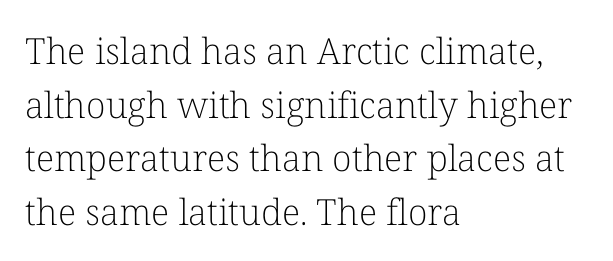
The image shows 36 px light serif type, upright; set left-aligned, normal line spacing (1.49x), normal letter spacing, not underlined; low stroke contrast and a medium x-height.
